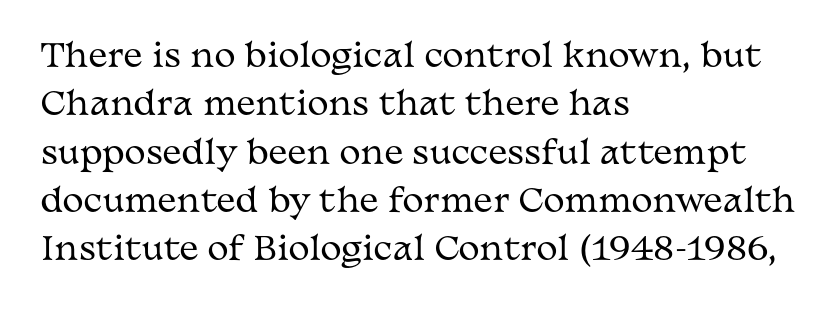
The image shows 32 px regular-weight, wide serif type, upright; set left-aligned, normal line spacing (1.51x), normal letter spacing, not underlined; medium stroke contrast and a medium x-height.
